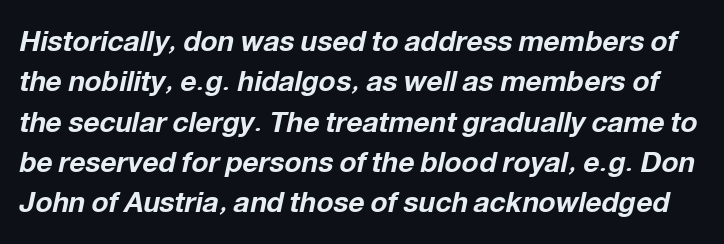
The image shows 28 px bold type, italic (leaning right); set normal line spacing (1.44x), normal letter spacing, not underlined; low stroke contrast and a medium x-height.
